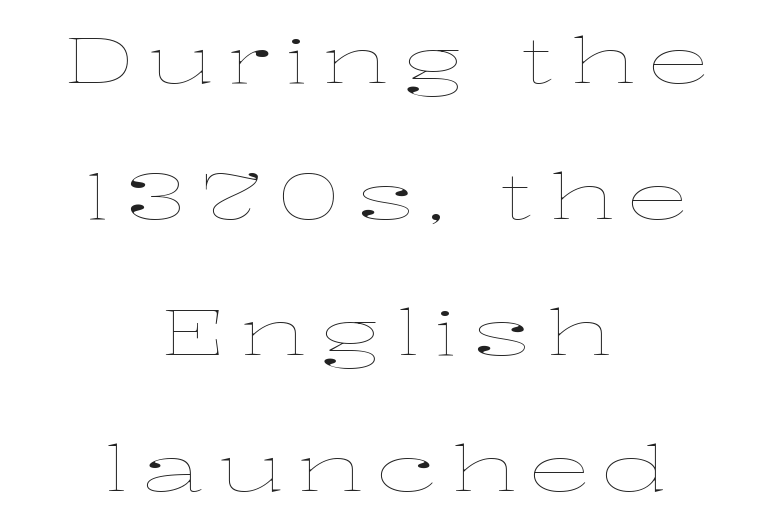
The image shows 63 px thin, wide type, upright; set centered, loose line spacing (2.16x), unusually wide letter spacing (+0.21 em), not underlined; low stroke contrast and a medium x-height.
